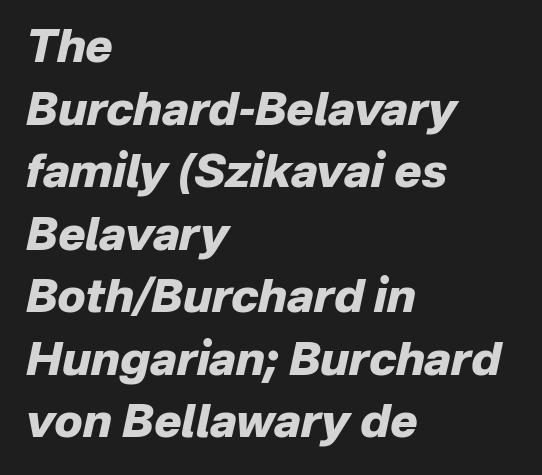
{"italic": "yes", "lean": "right", "slant_degrees": 12, "bold": "yes", "weight": "heavy", "width": "normal", "stroke_contrast": "low", "x_height": "medium", "monospaced": "no", "underline": "no", "align": "left", "line_spacing": "normal", "line_spacing_ratio": 1.36, "letter_spacing": "normal", "letter_spacing_em": 0.0, "glyph_px": 46}
